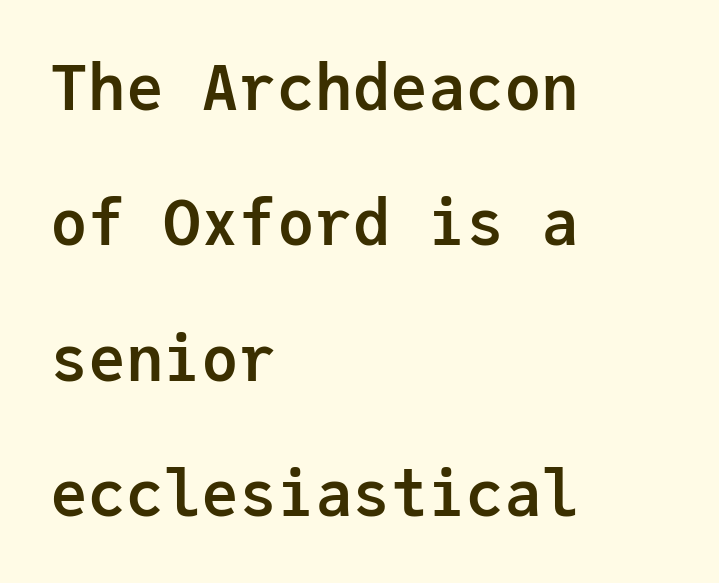
The image shows 63 px semibold sans-serif type, upright, monospaced; set left-aligned, loose line spacing (2.15x), normal letter spacing, not underlined; low stroke contrast and a medium x-height.
